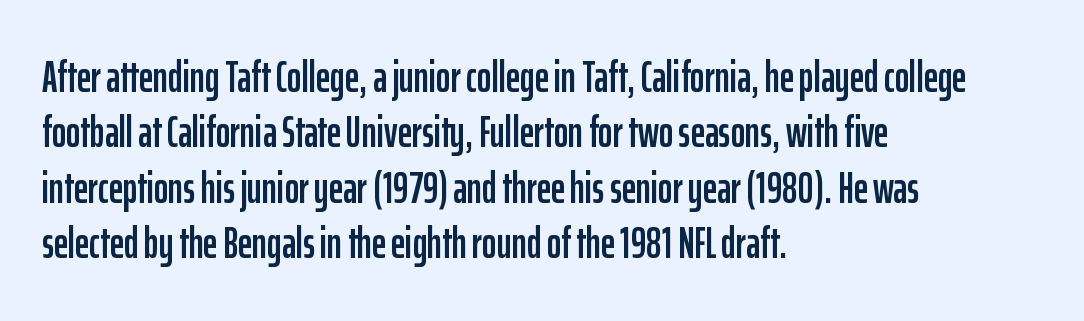
Check the space under the baseline: it is left empty. You could not count columns in this text — the font is proportionally spaced. Look at the tracking — it's just the regular setting, nothing added. Line beginnings align vertically; line endings do not. To sum up the face: it is a sans, with no serifs. The type sits square on the baseline with zero lean.
